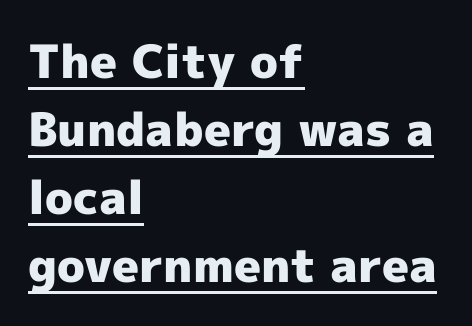
Q: Is the text bold? A: Yes.
Q: Is the text italic (slanted)? A: No, it is upright.
Q: Is the typeface a serif or a sans-serif typeface? A: Sans-serif.
Q: Is the text underlined? A: Yes.
Q: How is the paragraph aligned? A: Left-aligned.
Q: Is the spacing between letters normal or unusually wide? A: Normal.
Q: Is the spacing between lines tight, normal or loose? A: Normal.
Q: Width (condensed, normal, or wide)? A: Normal.
Q: x-height? A: Medium.
Q: Monospaced? A: No.
